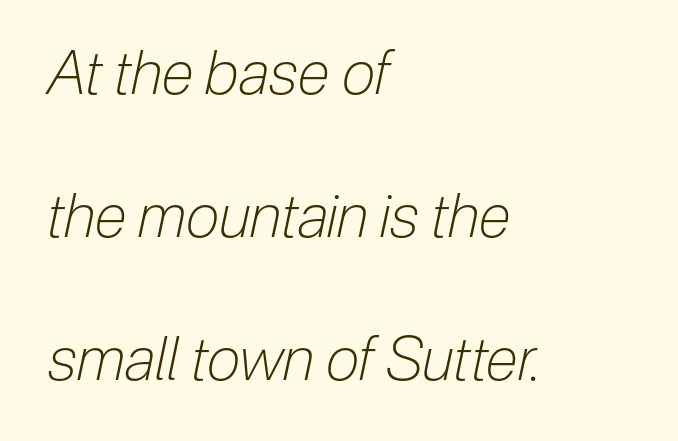
Q: Is the text bold? A: No.
Q: Is the text italic (slanted)? A: Yes, it leans right by about 12 degrees.
Q: Is the text underlined? A: No.
Q: How is the paragraph aligned? A: Left-aligned.
Q: Is the spacing between letters normal or unusually wide? A: Normal.
Q: Is the spacing between lines tight, normal or loose? A: Loose.
Q: Width (condensed, normal, or wide)? A: Condensed.
Q: Stroke contrast? A: Low.
Q: x-height? A: Medium.
Q: Monospaced? A: No.
